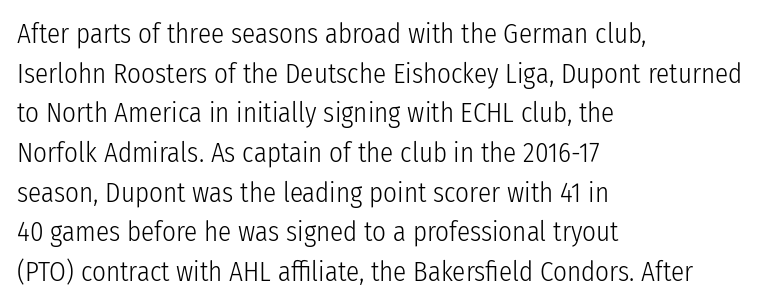
{"italic": "no", "bold": "no", "underline": "no", "align": "left", "line_spacing": "normal", "line_spacing_ratio": 1.47, "letter_spacing": "normal", "letter_spacing_em": 0.0, "glyph_px": 27}
